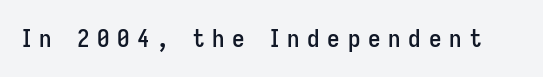
Descenders hang freely into open space. Glyph-to-glyph distance is far greater than everyday printed text. Posture: upright roman.
